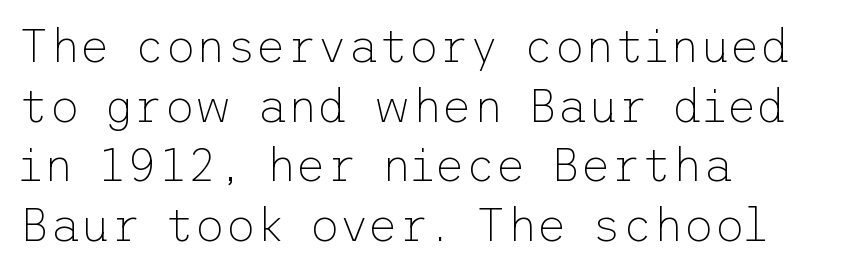
Q: Is the text bold? A: No.
Q: Is the text italic (slanted)? A: No, it is upright.
Q: Is the typeface a serif or a sans-serif typeface? A: Sans-serif.
Q: Is the text underlined? A: No.
Q: How is the paragraph aligned? A: Left-aligned.
Q: Is the spacing between letters normal or unusually wide? A: Normal.
Q: Is the spacing between lines tight, normal or loose? A: Normal.
Q: Width (condensed, normal, or wide)? A: Normal.
Q: Stroke contrast? A: Low.
Q: x-height? A: Medium.
